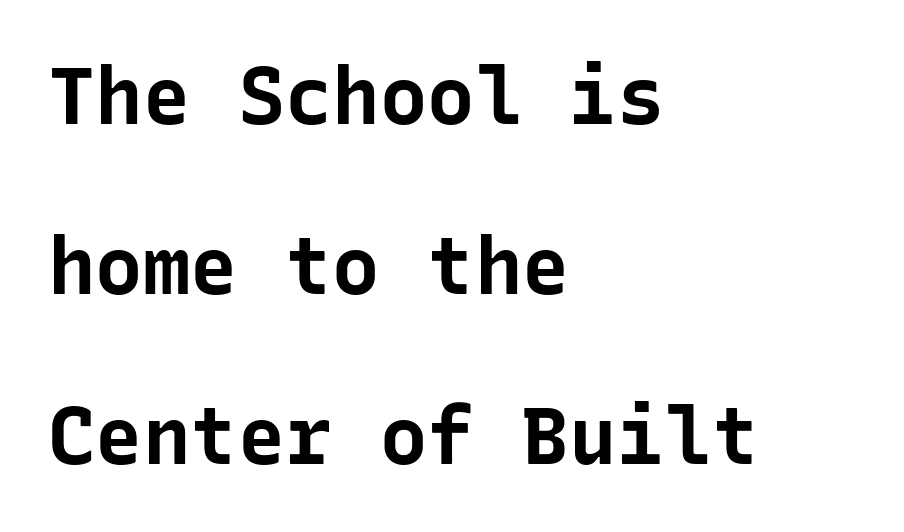
{"serif": "no", "italic": "no", "bold": "yes", "weight": "bold", "width": "normal", "stroke_contrast": "low", "x_height": "medium", "monospaced": "yes", "underline": "no", "align": "left", "line_spacing": "loose", "line_spacing_ratio": 2.15, "letter_spacing": "normal", "letter_spacing_em": 0.0, "glyph_px": 79}
